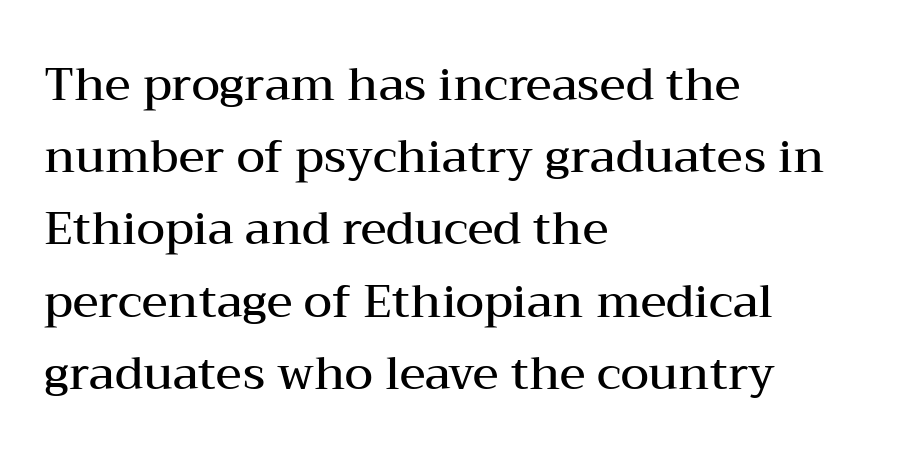
Characters follow at the spacing the type designer built in. Alignment: flush left. Think of a printed novel: that variable character pitch is what you see here. Every letter is mildly thick-stroked: semibold rather than bold. The words here are not underlined.
